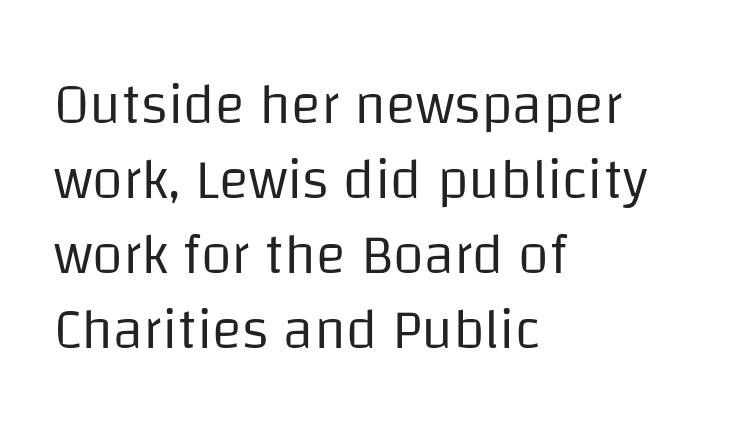
The image shows 56 px regular-weight sans-serif type, upright; set left-aligned, normal line spacing (1.34x), normal letter spacing, not underlined; low stroke contrast and a large x-height.
